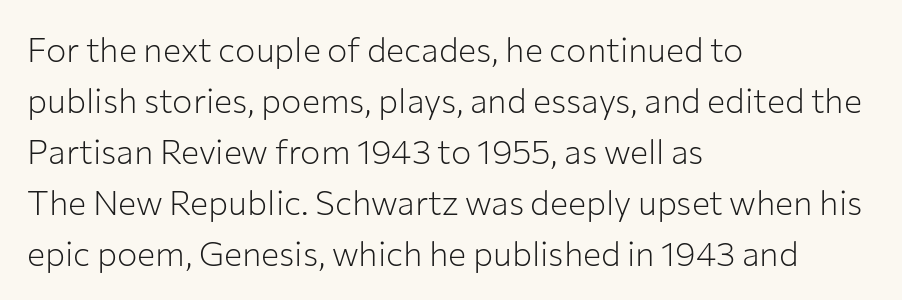
Q: Is the text bold? A: No.
Q: Is the text italic (slanted)? A: No, it is upright.
Q: Is the typeface a serif or a sans-serif typeface? A: Sans-serif.
Q: Is the text underlined? A: No.
Q: How is the paragraph aligned? A: Left-aligned.
Q: Is the spacing between letters normal or unusually wide? A: Normal.
Q: Is the spacing between lines tight, normal or loose? A: Normal.
Q: Width (condensed, normal, or wide)? A: Normal.
Q: Stroke contrast? A: Low.
Q: x-height? A: Medium.
Q: Monospaced? A: No.
